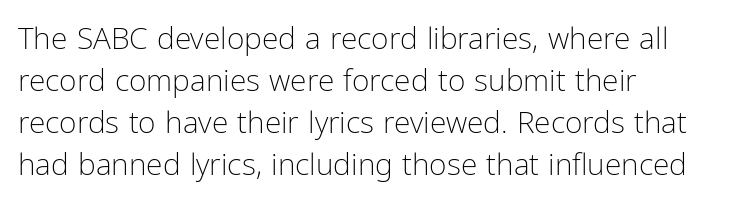
Spacing between characters is what you'd get straight out of the box. Think of a printed novel: that variable character pitch is what you see here. Quick note: not italic, upright. A classic flush-left, rag-right setting is used for this passage. Are there feet on the stems? There aren't — it's a sans.
